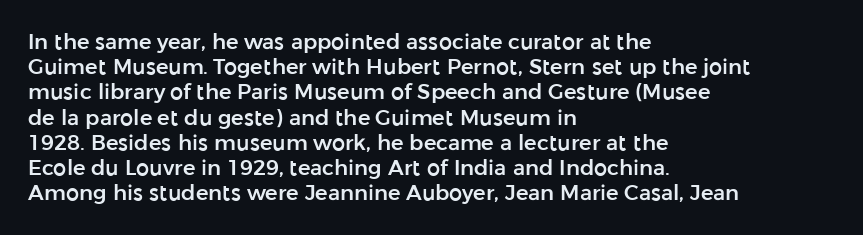
{"italic": "no", "underline": "no", "align": "left", "line_spacing_ratio": 1.2, "letter_spacing": "normal", "letter_spacing_em": 0.0, "glyph_px": 21}
